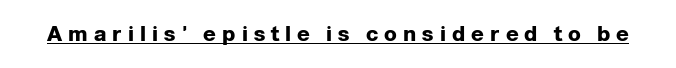
{"italic": "no", "bold": "yes", "underline": "yes", "letter_spacing": "wide", "letter_spacing_em": 0.29, "glyph_px": 21}
